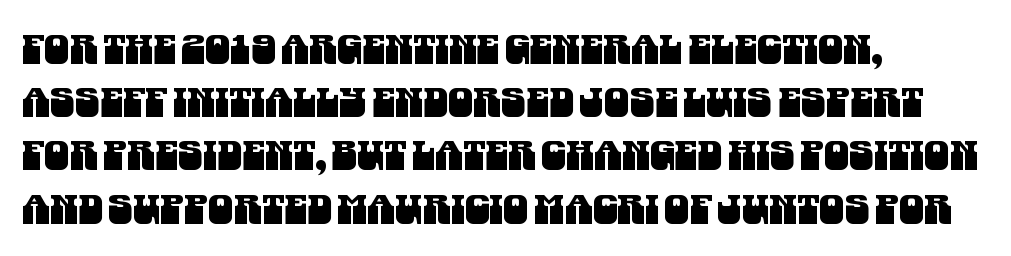
The image shows 40 px condensed sans-serif type; set left-aligned, normal line spacing (1.33x), normal letter spacing, not underlined; medium stroke contrast and a large x-height.
